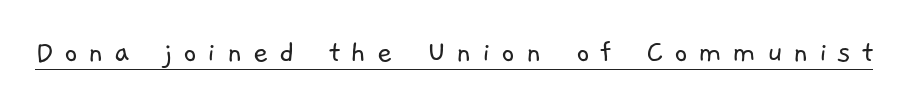
The image shows 33 px light sans-serif type; set unusually wide letter spacing (+0.31 em), underlined; low stroke contrast and a medium x-height.
